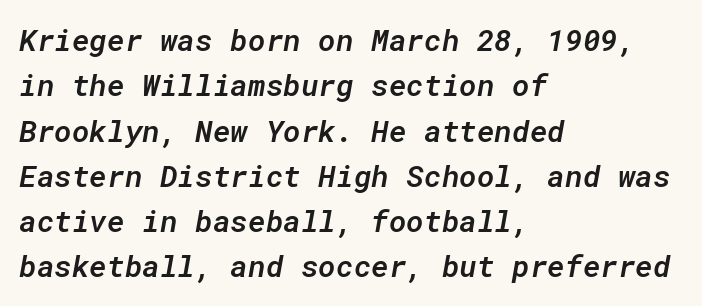
Monospaced: the letters line up in strict vertical columns. On the weight axis this lands at semibold, roughly 600. Students, note that the glyphs here touch the page at normal intervals. The face used here has a pronounced slope to its letters.
